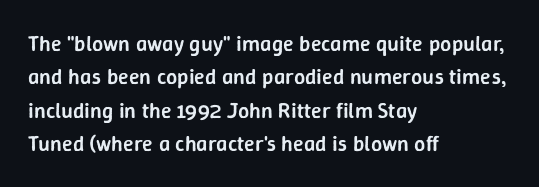
The image shows 22 px text type, upright; set left-aligned, normal line spacing (1.52x), normal letter spacing, not underlined.
